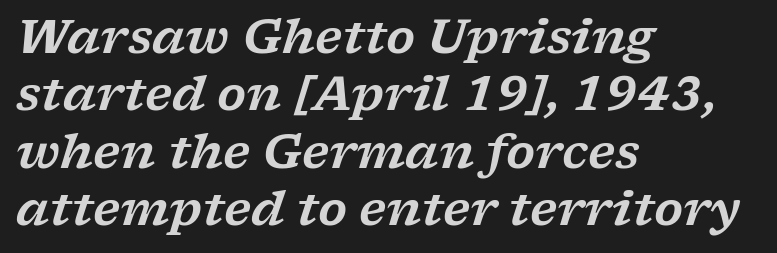
The image shows 47 px wide serif type, italic (leaning right); set left-aligned, line spacing 1.22x, normal letter spacing, not underlined; low stroke contrast and a medium x-height.
